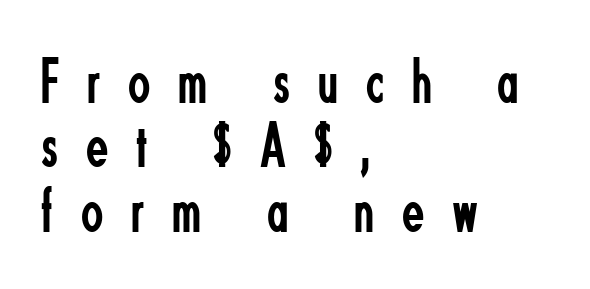
{"serif": "no", "italic": "no", "bold": "no", "weight": "regular", "width": "condensed", "stroke_contrast": "low", "x_height": "small", "monospaced": "no", "underline": "no", "align": "left", "line_spacing": "tight", "line_spacing_ratio": 0.99, "letter_spacing": "wide", "letter_spacing_em": 0.43, "glyph_px": 65}
